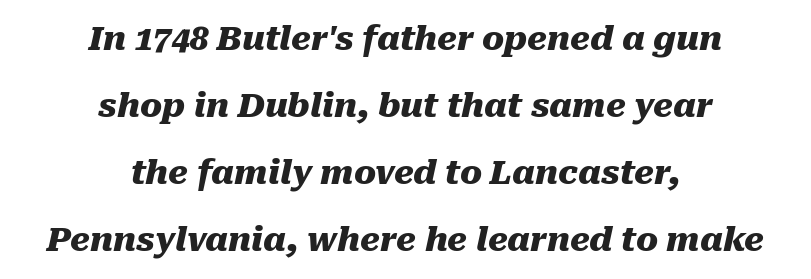
{"italic": "yes", "lean": "right", "slant_degrees": 10, "bold": "yes", "weight": "heavy", "width": "normal", "stroke_contrast": "medium", "x_height": "medium", "monospaced": "no", "underline": "no", "align": "center", "line_spacing": "loose", "line_spacing_ratio": 2.03, "letter_spacing": "normal", "letter_spacing_em": 0.0, "glyph_px": 33}
